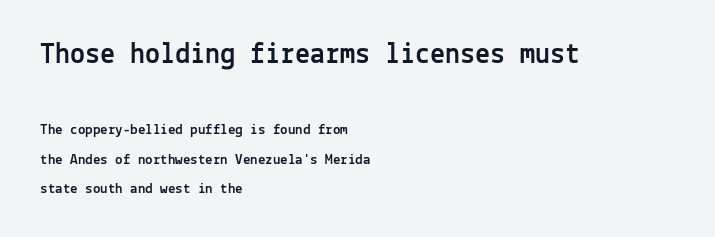
{"serif": "no", "italic": "no", "width": "normal", "x_height": "medium", "monospaced": "yes", "underline": "no", "align": "left", "line_spacing": "loose", "line_spacing_ratio": 1.95, "letter_spacing": "normal", "letter_spacing_em": 0.0, "larger_block": "first", "size_ratio": 2.0, "glyph_px": 30}
